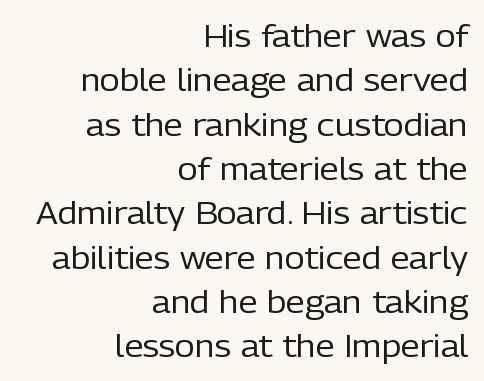
The image shows 31 px regular-weight sans-serif type, upright; set right-aligned, normal line spacing (1.43x), normal letter spacing, not underlined; low stroke contrast and a medium x-height.
